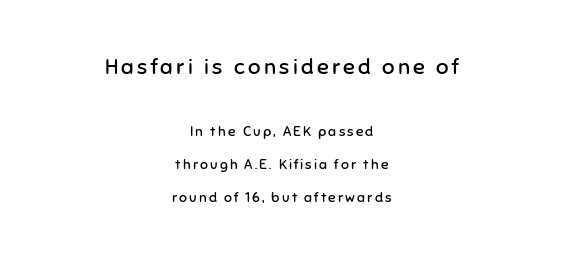
The image shows 22 px text type, upright; set centered, loose line spacing (2.36x), not underlined; the first (top) block is 1.57x larger.
